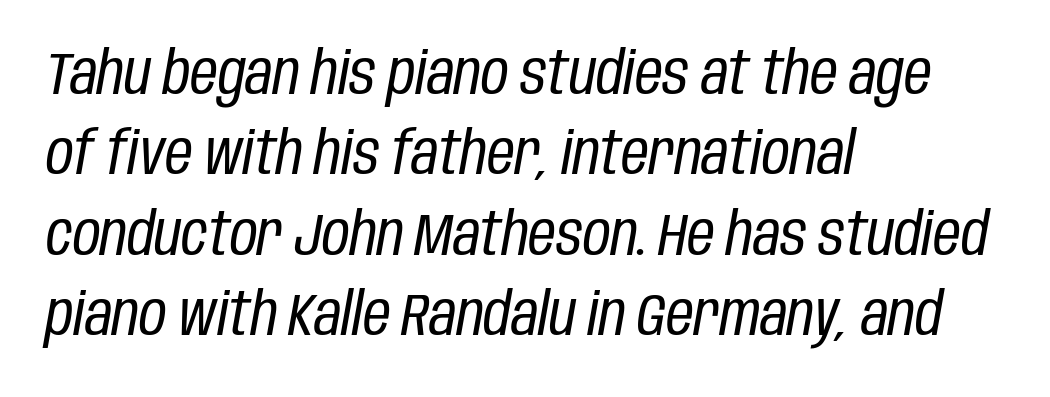
The image shows 60 px regular-weight, condensed type, italic (leaning right); set left-aligned, normal line spacing (1.34x), normal letter spacing, not underlined; low stroke contrast and a large x-height.
